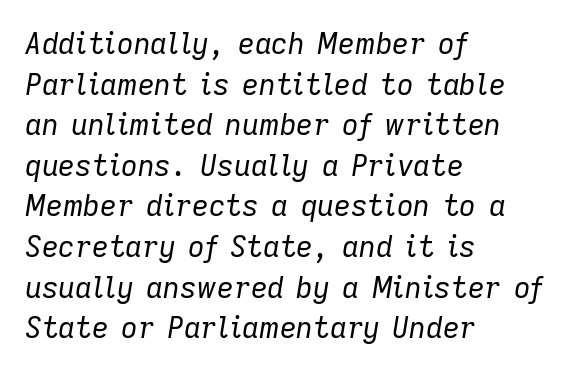
Q: Is the text bold? A: No.
Q: Is the text italic (slanted)? A: Yes, it leans right by about 9 degrees.
Q: Is the text underlined? A: No.
Q: How is the paragraph aligned? A: Left-aligned.
Q: Is the spacing between letters normal or unusually wide? A: Normal.
Q: Is the spacing between lines tight, normal or loose? A: Normal.
Q: Width (condensed, normal, or wide)? A: Normal.
Q: Stroke contrast? A: Low.
Q: x-height? A: Medium.
Q: Monospaced? A: No.
